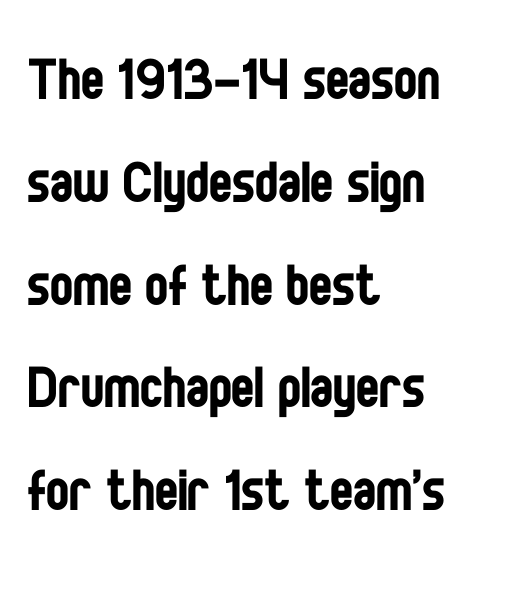
The passage shown is not underscored anywhere. Interline gaps are of average width in this sample. Varying glyph widths throughout — classic text-font behaviour. The compositor pushed each line to the left boundary. Between one letter and the next there's only the usual sliver of space.
